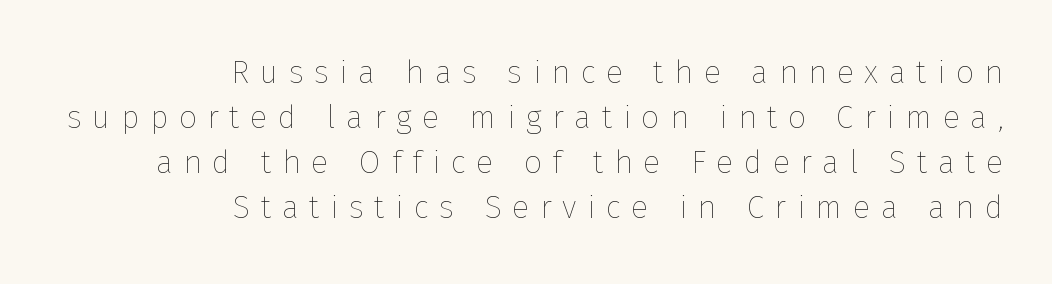
Q: Is the text bold? A: No.
Q: Is the text italic (slanted)? A: No, it is upright.
Q: Is the text underlined? A: No.
Q: How is the paragraph aligned? A: Right-aligned.
Q: Is the spacing between letters normal or unusually wide? A: Unusually wide.
Q: Is the spacing between lines tight, normal or loose? A: Normal.
Q: Width (condensed, normal, or wide)? A: Normal.
Q: Stroke contrast? A: Low.
Q: x-height? A: Medium.
Q: Monospaced? A: No.
